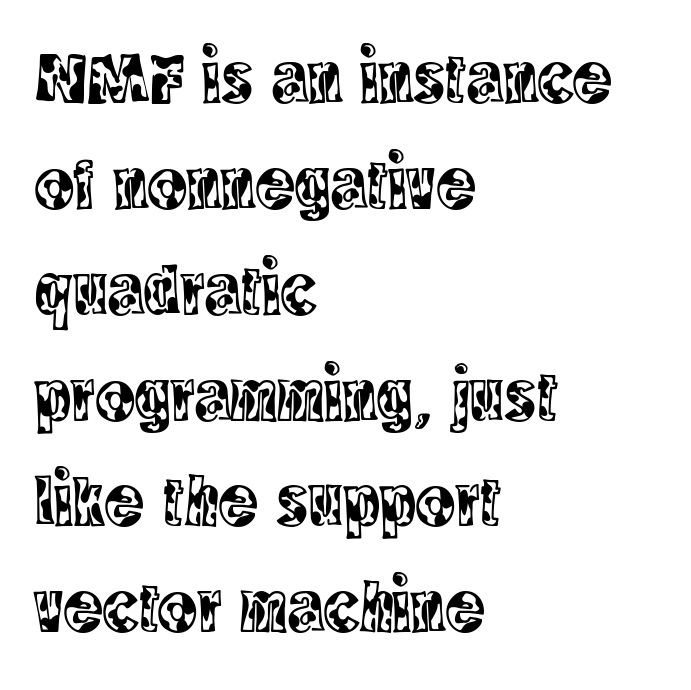
Letterform terminals end in serifs throughout the passage. Glyph-to-glyph distance matches everyday printed text. Line starts are locked; line ends wander. Vertical strokes here are truly vertical. Glance below the letters and you will spot only blank space.
